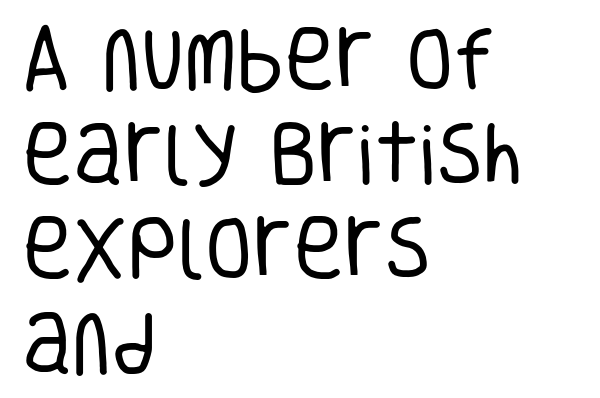
Every character sits straight up, as roman type does. Grotesque or geometric, the face here clearly has no serifs. All the whitespace from short lines collects on the right. Do the characters align in a grid? No, the font is proportional. Between one letter and the next there's only the usual sliver of space. The area under the type is left untouched.
